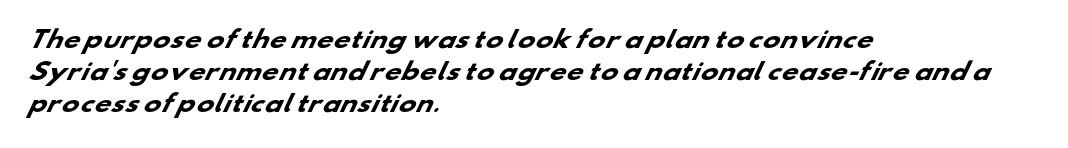
{"bold": "yes", "underline": "no", "align": "left", "line_spacing": "normal", "line_spacing_ratio": 1.39, "letter_spacing": "normal", "letter_spacing_em": 0.0, "glyph_px": 23}
